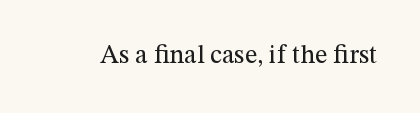
Q: Is the text bold? A: No.
Q: Is the text italic (slanted)? A: No, it is upright.
Q: Is the text underlined? A: No.
Q: Is the spacing between letters normal or unusually wide? A: Normal.
